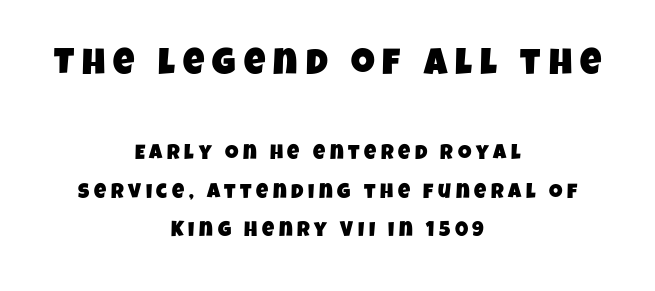
Each letter keeps its own natural width here, so spacing adapts to shape. The type family on display is of the sans-serif kind. Horizontally, the lines are justified to the midpoint only. The passage shown begins with its larger block and ends with its smaller one. Only glyphs here, with clear space below each row. How are the letters spaced? Widely, with obvious added tracking.
